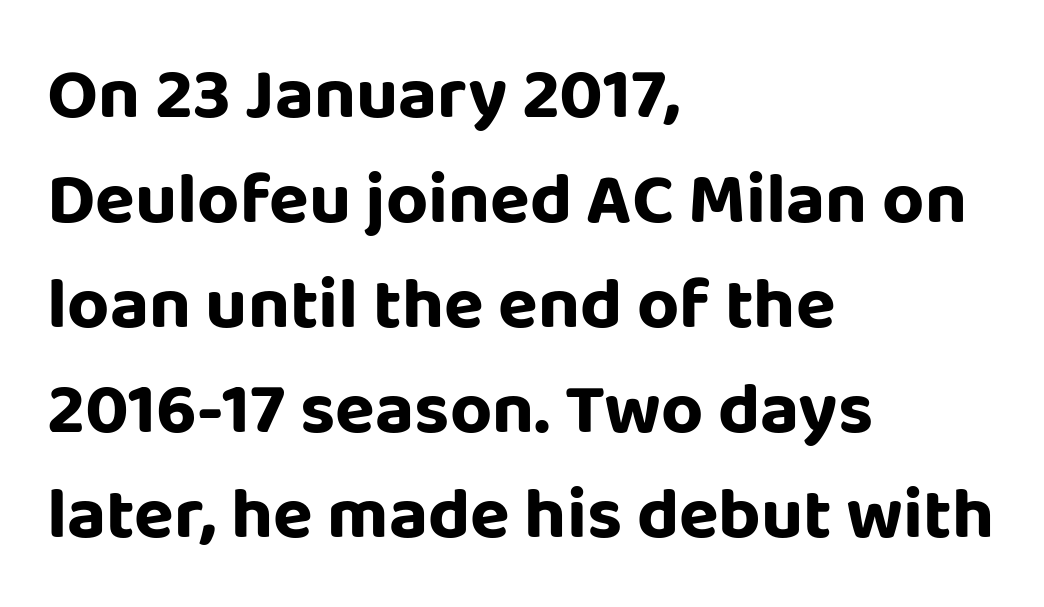
The image shows 73 px sans-serif type, upright; set left-aligned, normal line spacing (1.44x), normal letter spacing, not underlined; low stroke contrast and a large x-height.
